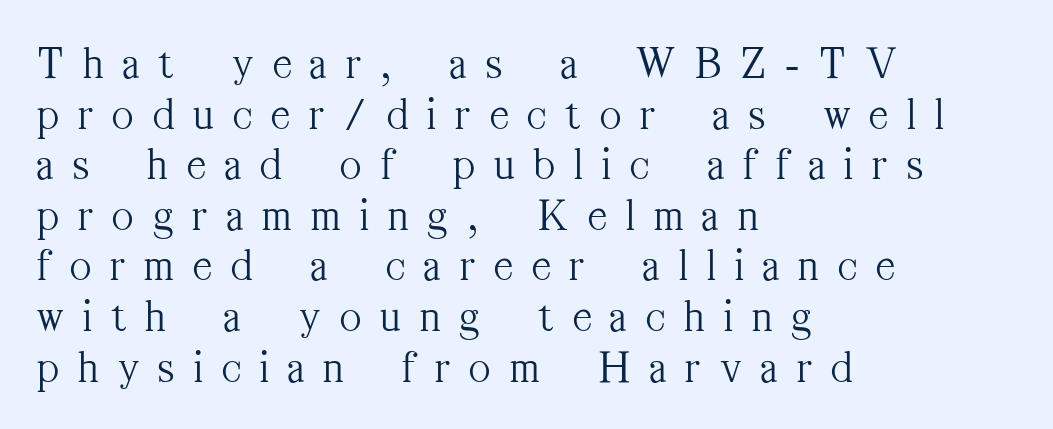
The image shows 46 px light, condensed serif type, upright; set left-aligned, tight line spacing (1.1x), unusually wide letter spacing (+0.42 em), not underlined; medium stroke contrast and a medium x-height.
